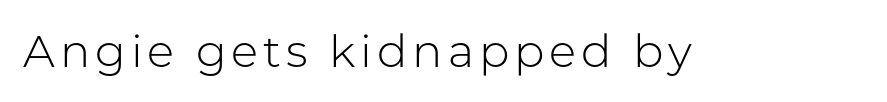
The image shows 45 px light sans-serif type, upright; set not underlined; low stroke contrast and a medium x-height.
